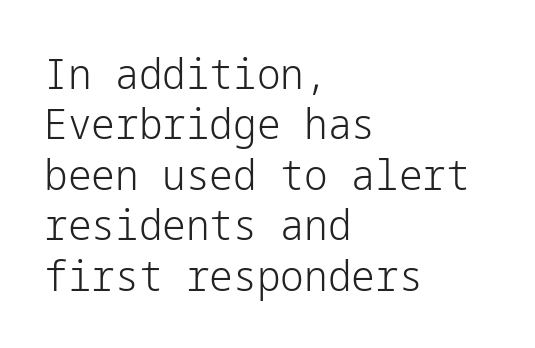
Rendered with straight, roman letterforms. No extra tracking has been applied to these lines. The typeface chosen for these lines omits serifs. The lines are quadded left.
